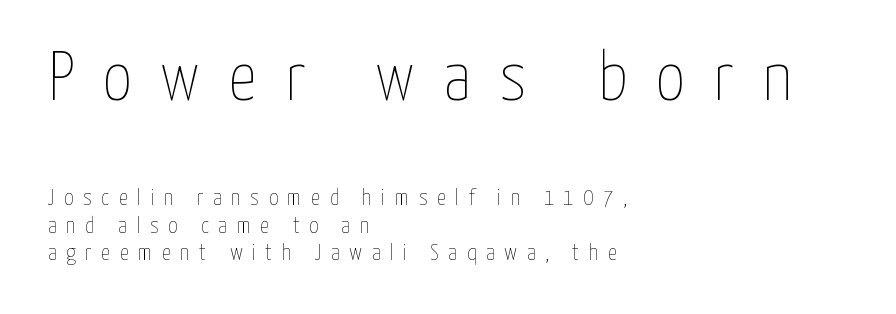
Line beginnings align vertically; line endings do not. You could not count columns in this text — the font is proportionally spaced. Posture: straight, roman, zero tilt. Scale decreases going downward across the two blocks. The tracking jumps out immediately: characters are airy and widely separated.
